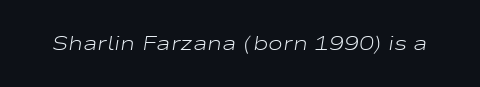
{"italic": "yes", "lean": "right", "slant_degrees": 9, "bold": "no", "underline": "no", "letter_spacing": "normal", "letter_spacing_em": 0.0, "glyph_px": 20}
